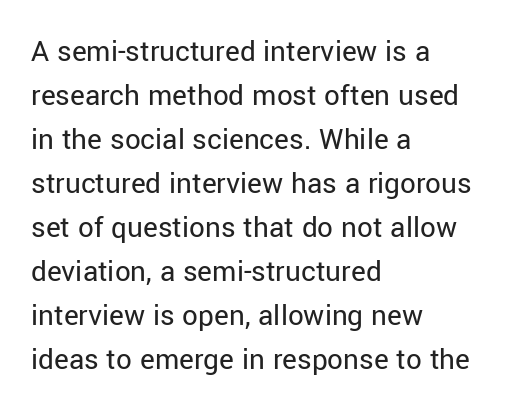
The image shows 31 px regular-weight sans-serif type, upright; set left-aligned, normal line spacing (1.42x), normal letter spacing, not underlined; low stroke contrast and a medium x-height.
